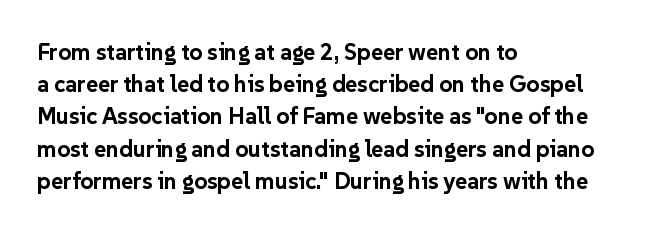
{"italic": "no", "bold": "yes", "underline": "no", "align": "left", "line_spacing": "normal", "line_spacing_ratio": 1.4, "letter_spacing": "normal", "letter_spacing_em": 0.0, "glyph_px": 23}
